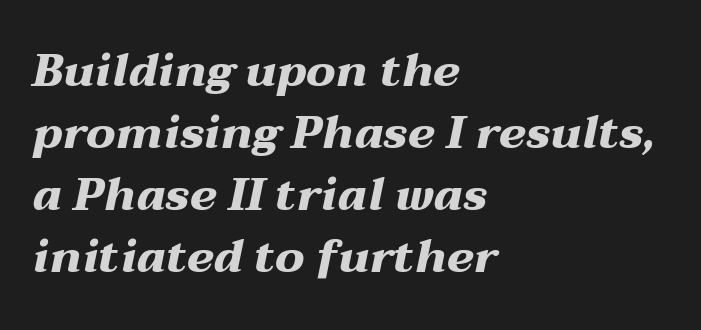
The image shows 46 px heavy, wide type, italic (leaning right); set left-aligned, normal line spacing (1.35x), normal letter spacing, not underlined; medium stroke contrast and a medium x-height.
